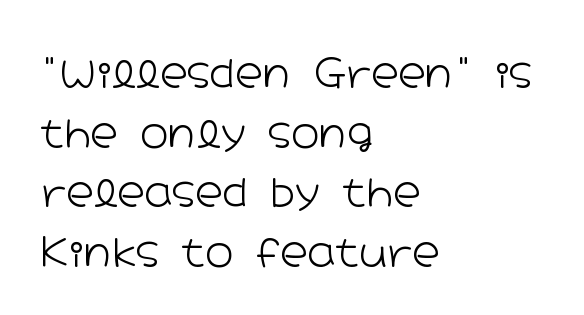
Visually the block forms a straight wall on the left and a jagged coastline on the right. The space directly below the letters is spotless. Is this a sans? Yes — the strokes have no serifs. Each stroke keeps to a modest, everyday thickness or less. Style check: upright.
